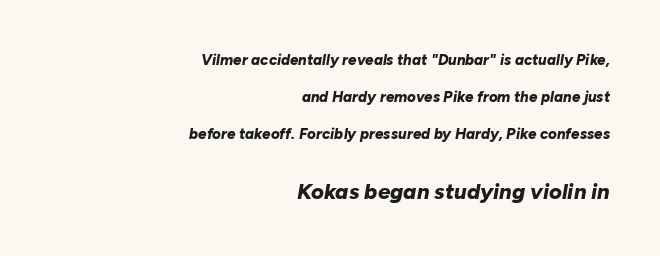
The image shows 22 px bold type, italic (leaning right); set right-aligned, loose line spacing (2.46x), normal letter spacing, not underlined; the second (bottom) block is 1.47x larger.
